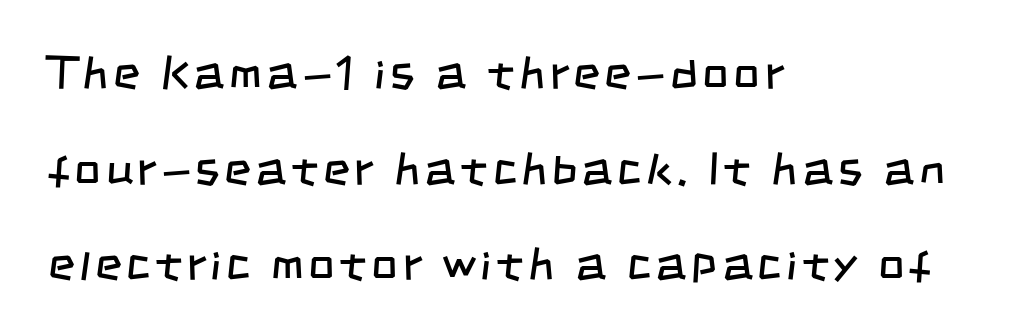
{"serif": "no", "bold": "no", "weight": "regular", "width": "condensed", "stroke_contrast": "low", "x_height": "large", "monospaced": "no", "underline": "no", "align": "left", "line_spacing": "loose", "line_spacing_ratio": 2.08, "glyph_px": 46}
